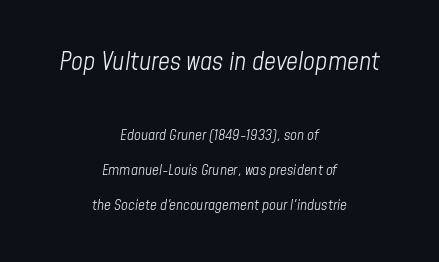
{"italic": "yes", "lean": "right", "slant_degrees": 8, "bold": "no", "underline": "no", "align": "center", "line_spacing": "loose", "line_spacing_ratio": 2.33, "letter_spacing": "normal", "letter_spacing_em": 0.0, "larger_block": "first", "size_ratio": 1.73, "glyph_px": 26}
